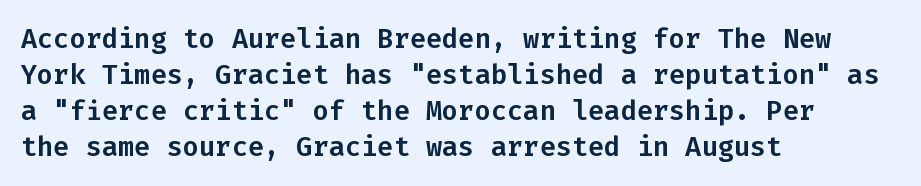
Vertically, the passage feels balanced, rows spaced as you'd expect. The face used here is rendered with its standard letterfit. The words here are not underlined. Posture: straight, roman, zero tilt.
